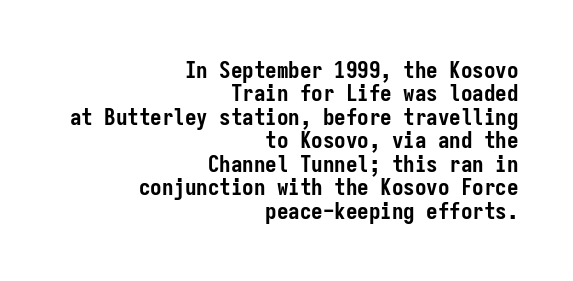
This sample trades vertical openness for compactness between lines. How are the letters spaced? Ordinarily, with no added tracking. Horizontal alignment here is rightward, an uncommon choice for prose. In terms of posture, this sample is upright. Type without underlining. Summary of weight: heavy, a full bold.
